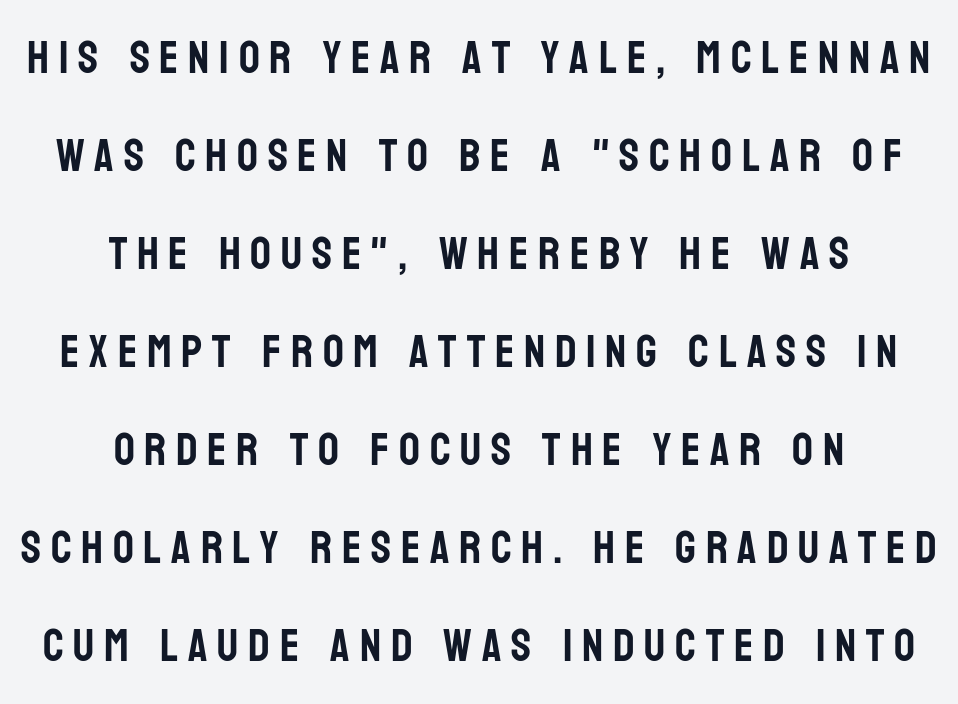
Varying glyph widths throughout — classic text-font behaviour. This rendering employs a face without finishing strokes, i.e., a sans-serif. One-word summary of the alignment: center. Does the leading feel generous? Absolutely, it's lavish. A roman cut, with each character standing at attention.
